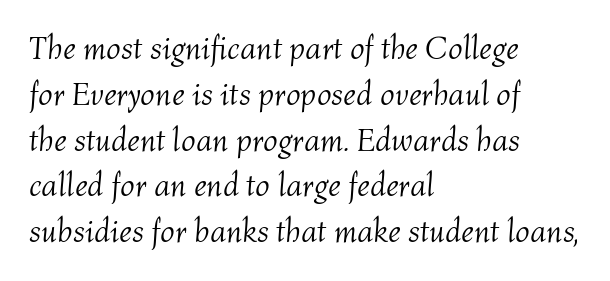
Q: Is the text bold? A: No.
Q: Is the text italic (slanted)? A: Yes, it leans right by about 4 degrees.
Q: Is the text underlined? A: No.
Q: How is the paragraph aligned? A: Left-aligned.
Q: Is the spacing between letters normal or unusually wide? A: Normal.
Q: Is the spacing between lines tight, normal or loose? A: Normal.
Q: Width (condensed, normal, or wide)? A: Normal.
Q: Stroke contrast? A: Medium.
Q: x-height? A: Medium.
Q: Monospaced? A: No.
